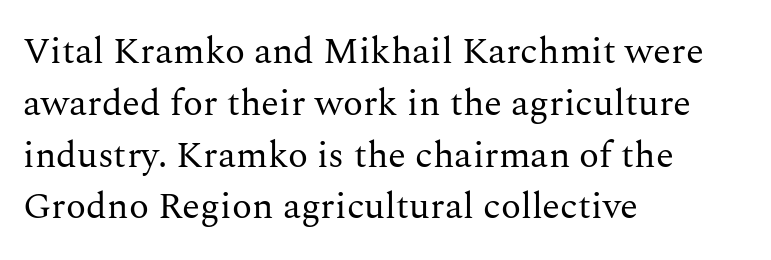
{"serif": "yes", "italic": "no", "bold": "no", "weight": "regular", "width": "normal", "stroke_contrast": "medium", "x_height": "medium", "monospaced": "no", "underline": "no", "align": "left", "line_spacing": "normal", "line_spacing_ratio": 1.4, "letter_spacing": "normal", "letter_spacing_em": 0.0, "glyph_px": 37}
